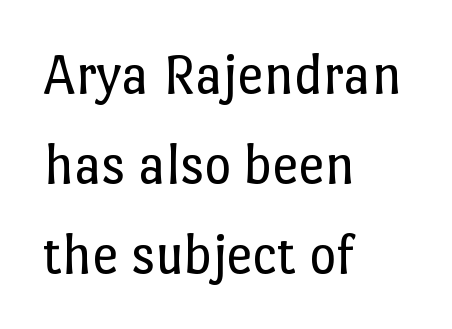
Q: Is the text bold? A: No.
Q: Is the text italic (slanted)? A: No, it is upright.
Q: Is the text underlined? A: No.
Q: How is the paragraph aligned? A: Left-aligned.
Q: Is the spacing between letters normal or unusually wide? A: Normal.
Q: Is the spacing between lines tight, normal or loose? A: Normal.
Q: Width (condensed, normal, or wide)? A: Normal.
Q: Stroke contrast? A: Low.
Q: x-height? A: Medium.
Q: Monospaced? A: No.
